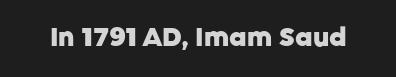
{"italic": "no", "bold": "yes", "underline": "no", "letter_spacing": "normal", "letter_spacing_em": 0.0, "glyph_px": 26}
